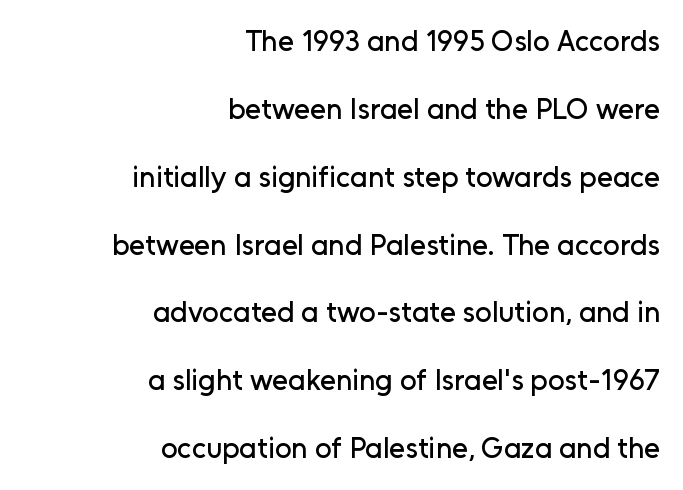
{"serif": "no", "italic": "no", "width": "normal", "stroke_contrast": "low", "x_height": "medium", "monospaced": "no", "underline": "no", "align": "right", "line_spacing": "loose", "line_spacing_ratio": 2.34, "letter_spacing": "normal", "letter_spacing_em": 0.0, "glyph_px": 29}
